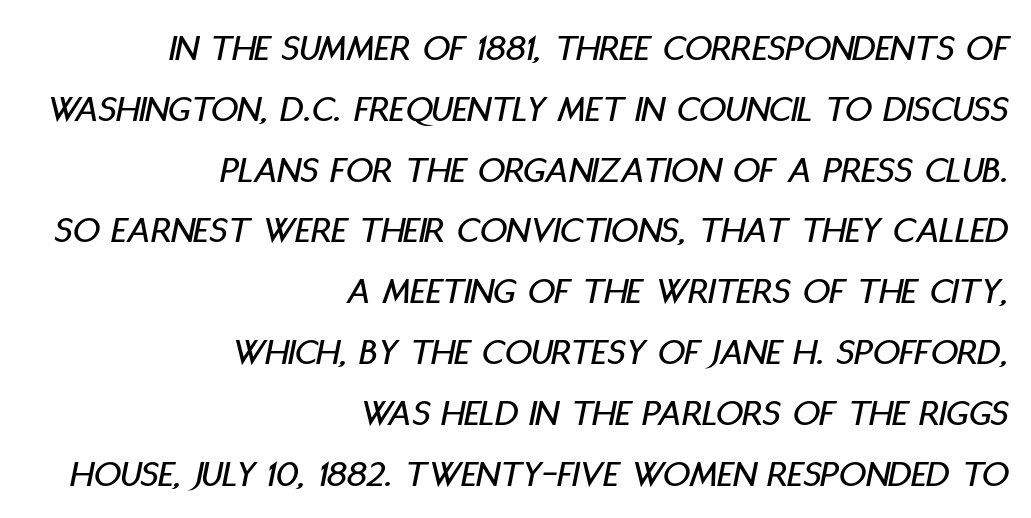
Q: Is the text italic (slanted)? A: Yes, it leans right by about 11 degrees.
Q: Is the text underlined? A: No.
Q: How is the paragraph aligned? A: Right-aligned.
Q: Is the spacing between letters normal or unusually wide? A: Normal.
Q: Is the spacing between lines tight, normal or loose? A: Normal.
Q: Width (condensed, normal, or wide)? A: Condensed.
Q: Stroke contrast? A: Low.
Q: x-height? A: Large.
Q: Monospaced? A: No.
